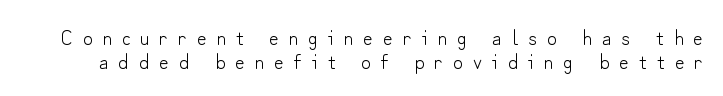
No heavy texture on the line: the type isn't bold. How are the letters spaced? Widely, with obvious added tracking. The words here are not underlined. Rows of type sit shoulder to shoulder in the vertical direction. Ordinary non-slanted type is in use.
